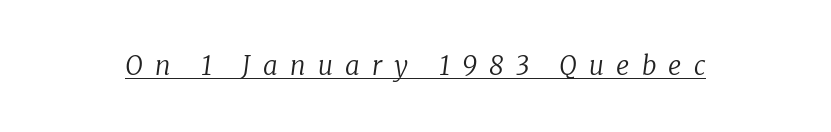
Someone cranked the tracking dial way up on this one. Yep, that's italic — everything's leaning. Caption: lettering with a line underneath. Summary of weight: not heavy and not bold.
